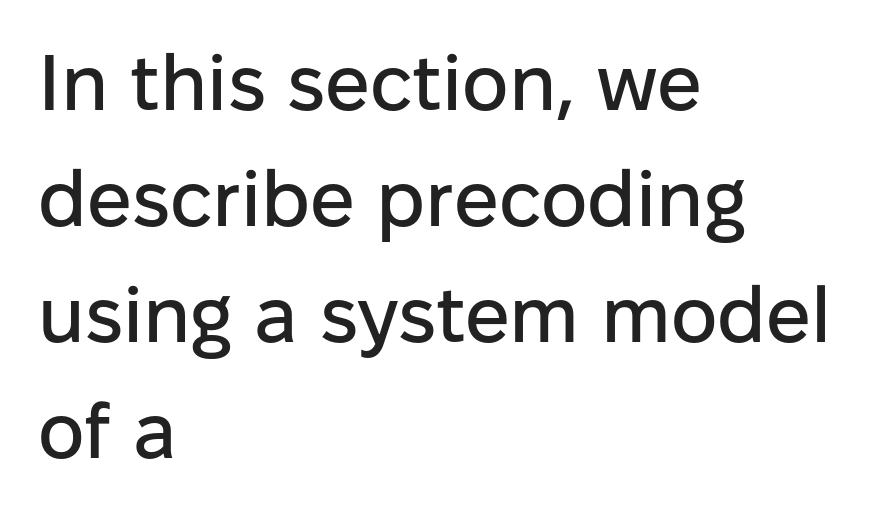
Q: Is the text italic (slanted)? A: No, it is upright.
Q: Is the typeface a serif or a sans-serif typeface? A: Sans-serif.
Q: Is the text underlined? A: No.
Q: How is the paragraph aligned? A: Left-aligned.
Q: Is the spacing between letters normal or unusually wide? A: Normal.
Q: Is the spacing between lines tight, normal or loose? A: Normal.
Q: Width (condensed, normal, or wide)? A: Normal.
Q: Stroke contrast? A: Low.
Q: x-height? A: Medium.
Q: Monospaced? A: No.
